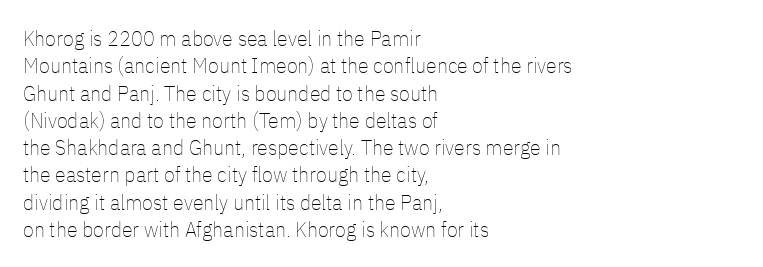
Rendered with straight, roman letterforms. Weight: not bold — regular or lighter. Words appear dense and cohesive because spacing is normal. Horizontal alignment here is leftward, the default for most running prose. A clean baseline with only descenders dipping below it.
